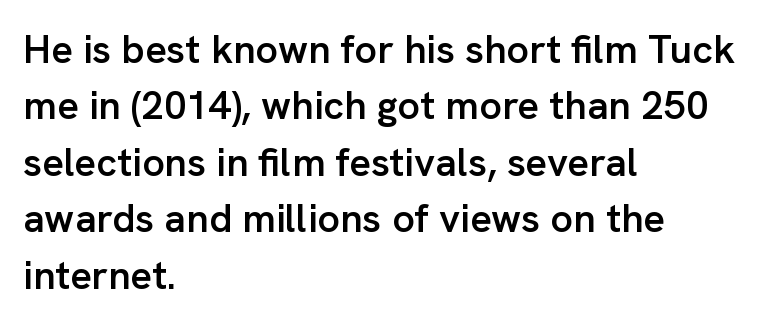
{"serif": "no", "italic": "no", "bold": "semi", "weight": "semibold", "width": "normal", "stroke_contrast": "low", "x_height": "medium", "monospaced": "no", "underline": "no", "align": "left", "line_spacing": "normal", "line_spacing_ratio": 1.41, "letter_spacing": "normal", "letter_spacing_em": 0.0, "glyph_px": 40}
